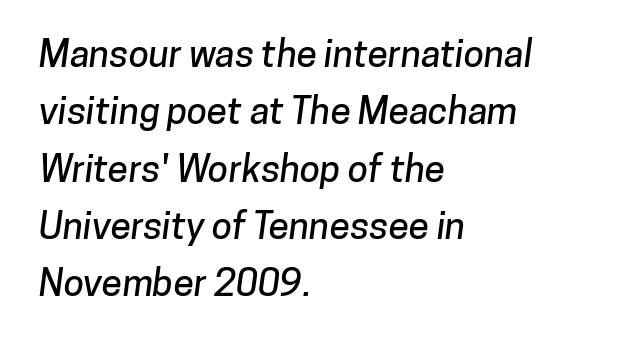
The face used here is rendered with its standard letterfit. Each letter keeps its own natural width here, so spacing adapts to shape. The baseline area is clear. The lines are quadded left. Is this a sans? Yes — the strokes have no serifs.
